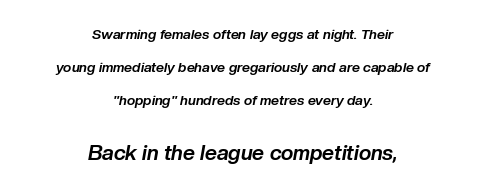
Q: Is the text bold? A: Yes.
Q: Is the text italic (slanted)? A: Yes, it leans right by about 10 degrees.
Q: Is the text underlined? A: No.
Q: How is the paragraph aligned? A: Centered.
Q: Is the spacing between letters normal or unusually wide? A: Normal.
Q: Is the spacing between lines tight, normal or loose? A: Loose.
Q: Which block of text is set in a larger size, the first (top) or the second (bottom)? A: The second (bottom) one.
